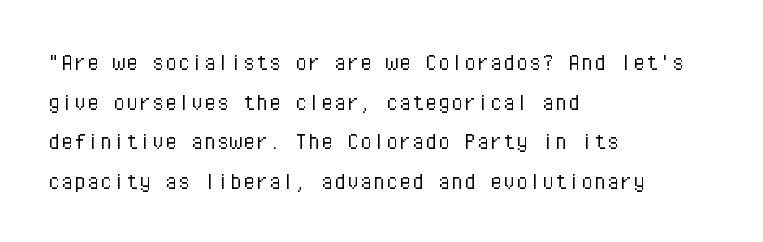
Q: Is the text bold? A: No.
Q: Is the text italic (slanted)? A: No, it is upright.
Q: Is the text underlined? A: No.
Q: How is the paragraph aligned? A: Left-aligned.
Q: Is the spacing between letters normal or unusually wide? A: Normal.
Q: Is the spacing between lines tight, normal or loose? A: Normal.
